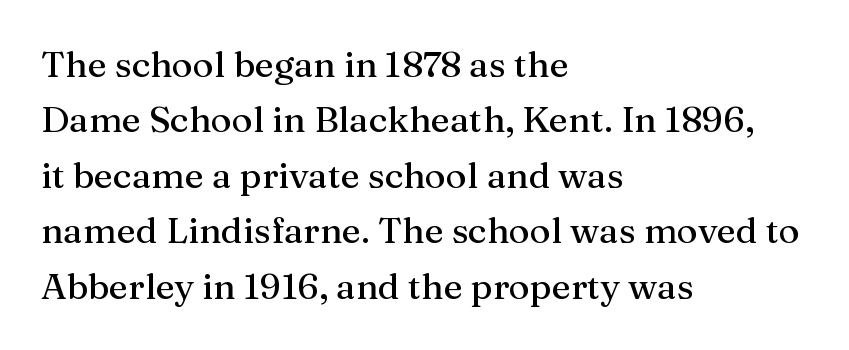
The image shows 36 px serif type, upright; set left-aligned, normal line spacing (1.54x), normal letter spacing, not underlined; medium stroke contrast and a medium x-height.
